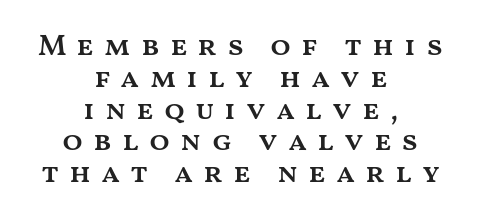
{"italic": "no", "bold": "semi", "weight": "semibold", "width": "wide", "stroke_contrast": "medium", "x_height": "medium", "monospaced": "no", "underline": "no", "align": "center", "line_spacing": "tight", "line_spacing_ratio": 1.06, "letter_spacing": "wide", "letter_spacing_em": 0.33, "glyph_px": 30}
